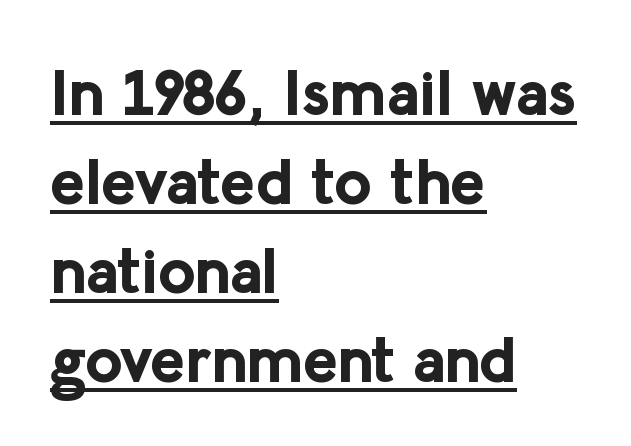
{"serif": "no", "italic": "no", "bold": "yes", "weight": "bold", "width": "normal", "stroke_contrast": "low", "x_height": "medium", "monospaced": "no", "underline": "yes", "align": "left", "line_spacing": "normal", "line_spacing_ratio": 1.37, "letter_spacing": "normal", "letter_spacing_em": 0.0, "glyph_px": 65}
